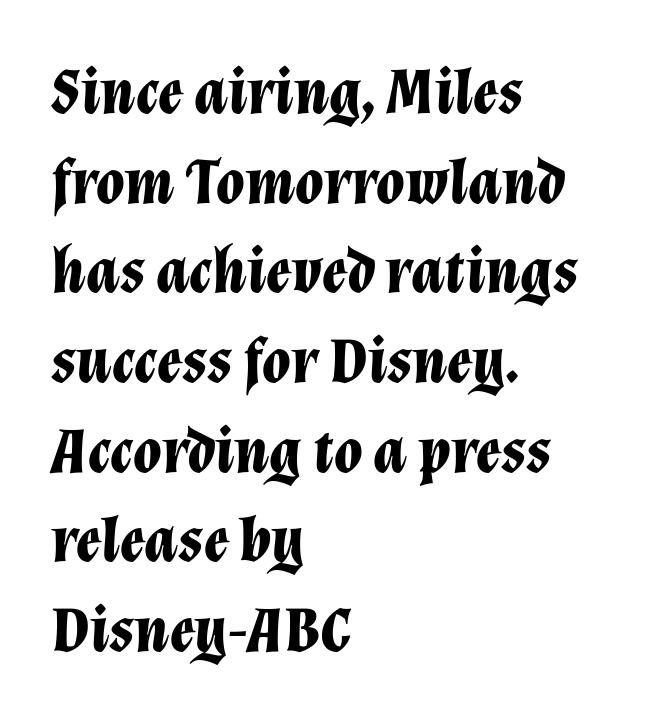
Q: Is the text bold? A: Yes.
Q: Is the text italic (slanted)? A: Yes, it leans right by about 12 degrees.
Q: Is the text underlined? A: No.
Q: How is the paragraph aligned? A: Left-aligned.
Q: Is the spacing between letters normal or unusually wide? A: Normal.
Q: Is the spacing between lines tight, normal or loose? A: Normal.
Q: Width (condensed, normal, or wide)? A: Normal.
Q: Stroke contrast? A: Low.
Q: x-height? A: Medium.
Q: Monospaced? A: No.
